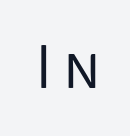
{"serif": "no", "italic": "no", "bold": "no", "weight": "regular", "width": "normal", "stroke_contrast": "low", "x_height": "large", "monospaced": "no", "underline": "no", "glyph_px": 62}
